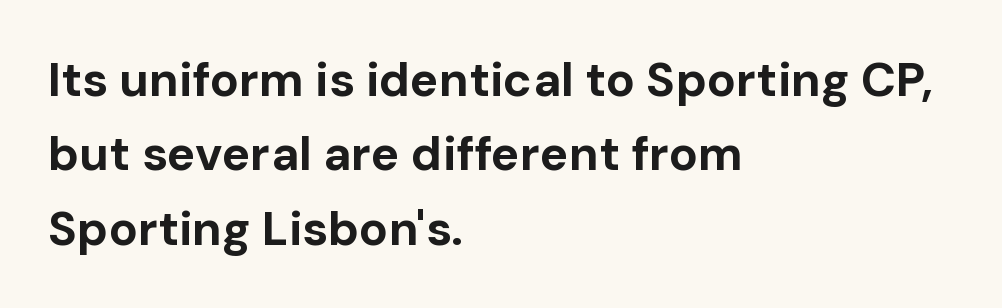
The image shows 48 px bold sans-serif type, upright; set left-aligned, normal line spacing (1.55x), normal letter spacing, not underlined; low stroke contrast and a medium x-height.
